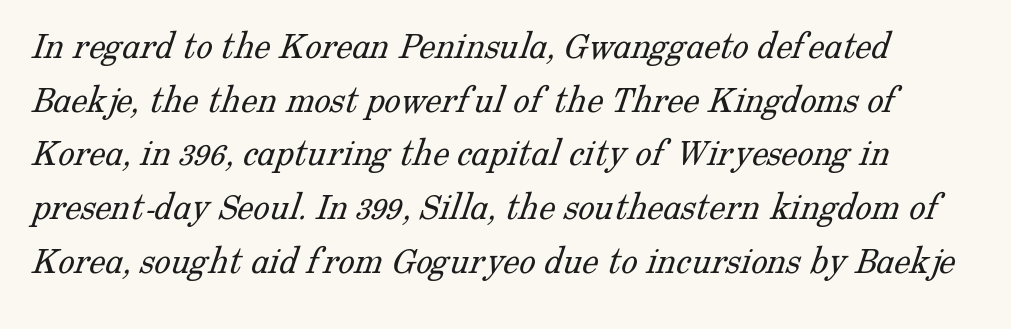
{"serif": "yes", "bold": "no", "weight": "light", "width": "normal", "stroke_contrast": "low", "x_height": "medium", "monospaced": "no", "underline": "no", "line_spacing": "normal", "line_spacing_ratio": 1.31, "letter_spacing": "normal", "letter_spacing_em": 0.0, "glyph_px": 41}
